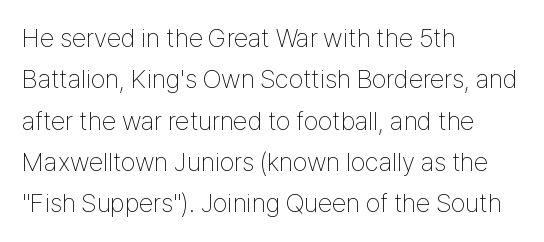
{"italic": "no", "bold": "no", "underline": "no", "align": "left", "line_spacing": "normal", "line_spacing_ratio": 1.59, "letter_spacing": "normal", "letter_spacing_em": 0.0, "glyph_px": 26}
